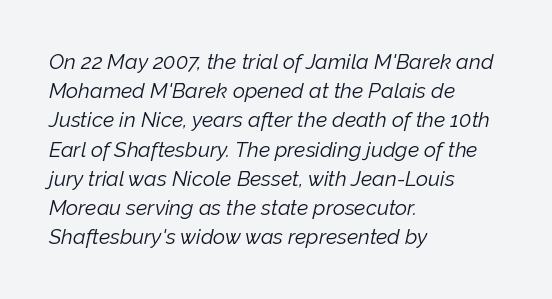
Q: Is the text bold? A: No.
Q: Is the text italic (slanted)? A: Yes, it leans right by about 12 degrees.
Q: Is the text underlined? A: No.
Q: How is the paragraph aligned? A: Left-aligned.
Q: Is the spacing between letters normal or unusually wide? A: Normal.
Q: Is the spacing between lines tight, normal or loose? A: Normal.
